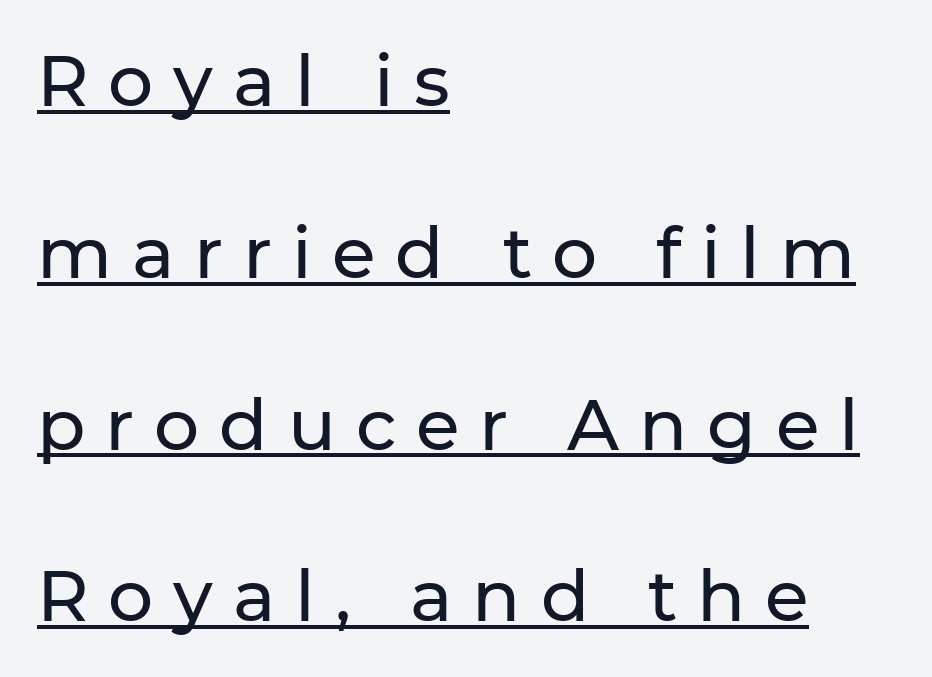
Glance below the letters and you will spot a drawn line. Does the copy run flush right? No — it runs flush left. Character widths vary here, with narrow letters taking less room than wide ones. Every stem runs plumb, perpendicular to the baseline. Baseline-to-baseline distance is far greater than the letter height.
